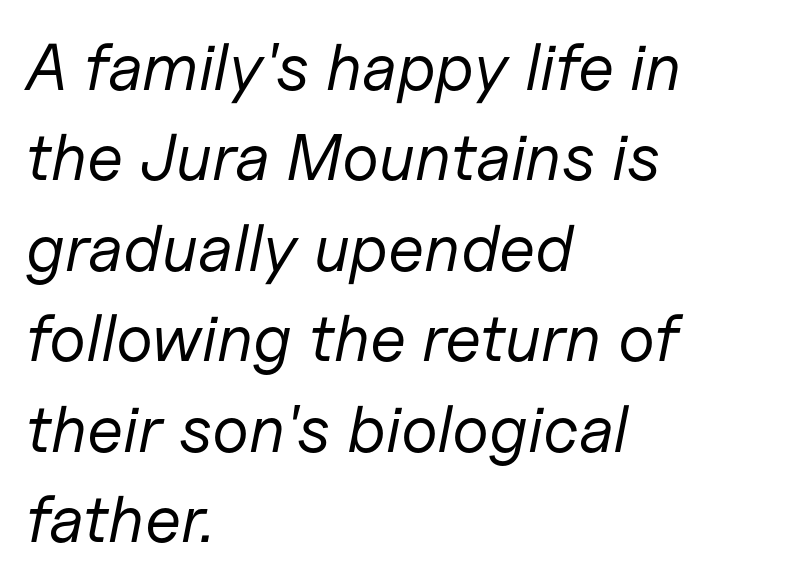
Q: Is the text bold? A: No.
Q: Is the text italic (slanted)? A: Yes, it leans right by about 11 degrees.
Q: Is the text underlined? A: No.
Q: How is the paragraph aligned? A: Left-aligned.
Q: Is the spacing between letters normal or unusually wide? A: Normal.
Q: Is the spacing between lines tight, normal or loose? A: Normal.
Q: Width (condensed, normal, or wide)? A: Normal.
Q: Stroke contrast? A: Low.
Q: x-height? A: Medium.
Q: Monospaced? A: No.
